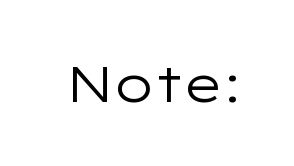
The image shows 51 px regular-weight, wide sans-serif type, upright; set normal letter spacing, not underlined; low stroke contrast and a medium x-height.
